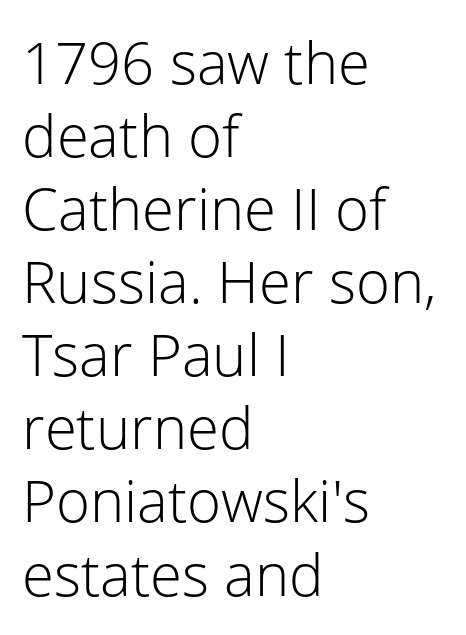
The image shows 58 px light sans-serif type, upright; set left-aligned, normal line spacing (1.26x), normal letter spacing, not underlined; low stroke contrast and a medium x-height.
